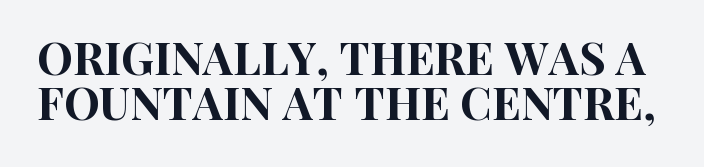
The space directly below the letters is spotless. Every character sits straight up, as roman type does. What's the leading like? Squeezed, with rows nearly overlapping. Unlike a traditional serif, this face leaves its strokes unadorned. In terms of letterspacing, this is plain default setting.
